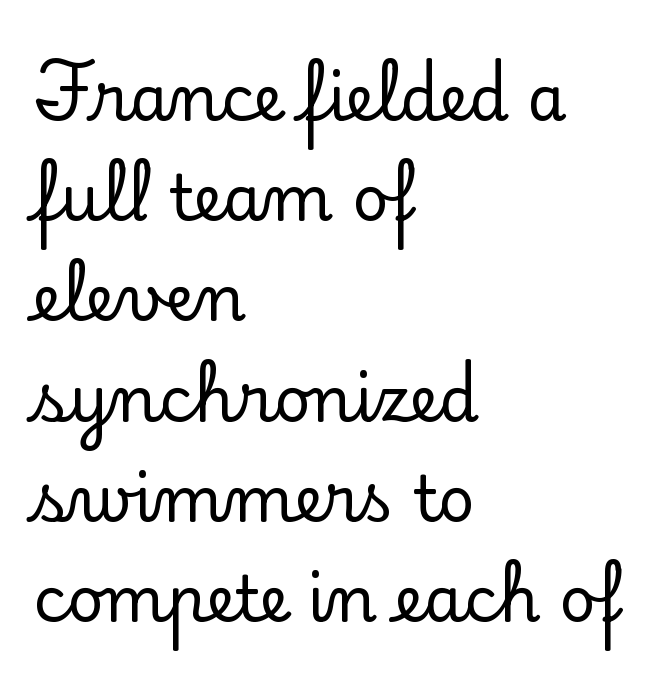
The image shows 63 px serif type, upright; set left-aligned, normal line spacing (1.59x), normal letter spacing, not underlined; low stroke contrast and a small x-height.
